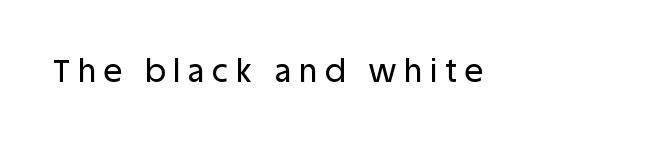
Q: Is the text italic (slanted)? A: No, it is upright.
Q: Is the typeface a serif or a sans-serif typeface? A: Sans-serif.
Q: Is the text underlined? A: No.
Q: Is the spacing between letters normal or unusually wide? A: Unusually wide.
Q: Width (condensed, normal, or wide)? A: Normal.
Q: Stroke contrast? A: Low.
Q: x-height? A: Large.
Q: Monospaced? A: No.
